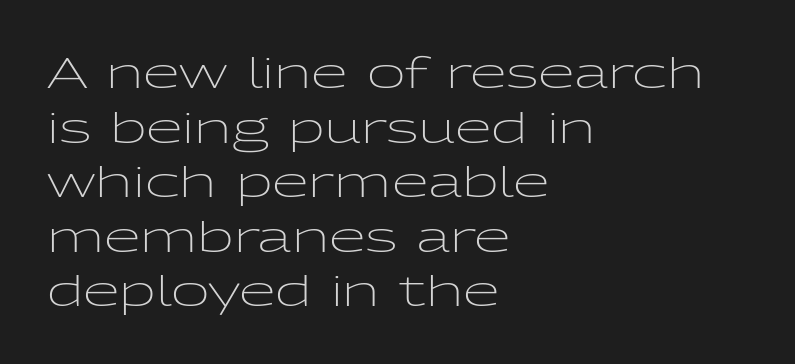
Q: Is the text bold? A: No.
Q: Is the text italic (slanted)? A: No, it is upright.
Q: Is the typeface a serif or a sans-serif typeface? A: Sans-serif.
Q: Is the text underlined? A: No.
Q: How is the paragraph aligned? A: Left-aligned.
Q: Is the spacing between letters normal or unusually wide? A: Normal.
Q: Is the spacing between lines tight, normal or loose? A: Normal.
Q: Width (condensed, normal, or wide)? A: Wide.
Q: Stroke contrast? A: Low.
Q: x-height? A: Medium.
Q: Monospaced? A: No.
